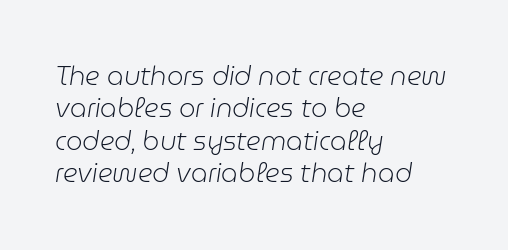
The compositor pushed each line to the left boundary. An italicized treatment has been applied to the whole sample. Is the stroke heavy? The answer is a plain regular-or-lighter. Quick note: underline off. This block has exactly the height ordinary leading produces.
